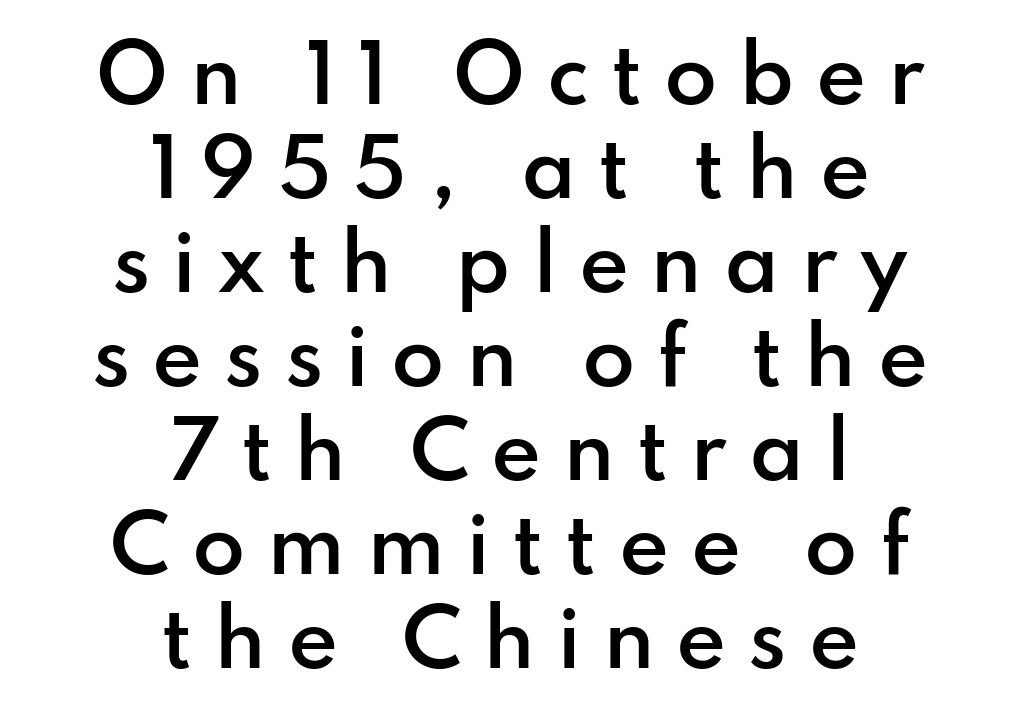
The image shows 77 px semibold sans-serif type, upright; set centered, line spacing 1.22x, unusually wide letter spacing (+0.28 em), not underlined; low stroke contrast and a small x-height.
